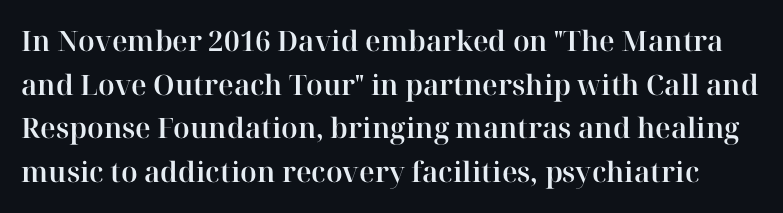
{"serif": "yes", "italic": "no", "width": "normal", "stroke_contrast": "high", "x_height": "medium", "monospaced": "no", "underline": "no", "line_spacing": "normal", "line_spacing_ratio": 1.56, "letter_spacing": "normal", "letter_spacing_em": 0.0, "glyph_px": 28}
